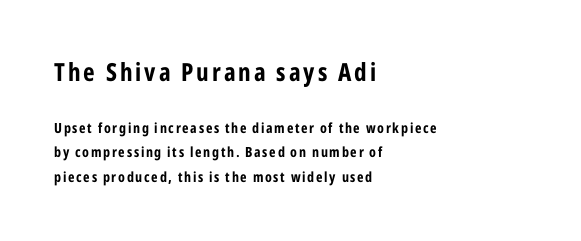
Q: Is the text bold? A: Yes.
Q: Is the text italic (slanted)? A: No, it is upright.
Q: Is the text underlined? A: No.
Q: How is the paragraph aligned? A: Left-aligned.
Q: Which block of text is set in a larger size, the first (top) or the second (bottom)? A: The first (top) one.
